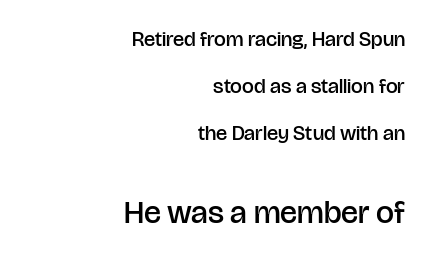
The image shows 32 px semibold sans-serif type, upright; set right-aligned, loose line spacing (2.24x), normal letter spacing, not underlined; the second (bottom) block is 1.52x larger; low stroke contrast and a large x-height.
